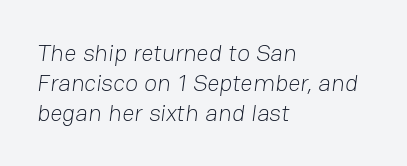
{"bold": "no", "underline": "no", "align": "left", "line_spacing_ratio": 1.24, "letter_spacing": "normal", "letter_spacing_em": 0.0, "glyph_px": 24}
